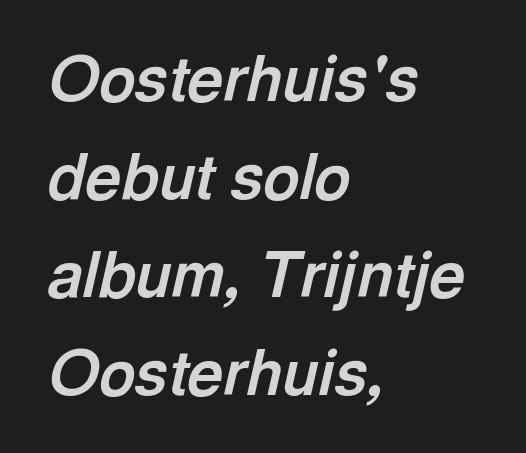
{"italic": "yes", "lean": "right", "slant_degrees": 13, "bold": "yes", "weight": "bold", "width": "normal", "x_height": "medium", "monospaced": "no", "underline": "no", "align": "left", "line_spacing": "normal", "line_spacing_ratio": 1.58, "letter_spacing": "normal", "letter_spacing_em": 0.0, "glyph_px": 62}
